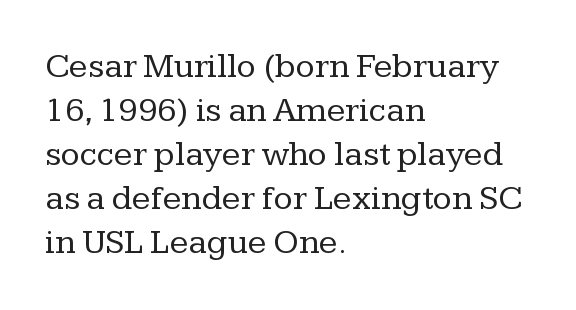
The image shows 35 px regular-weight serif type, upright; set left-aligned, normal line spacing (1.26x), normal letter spacing, not underlined; low stroke contrast and a medium x-height.
